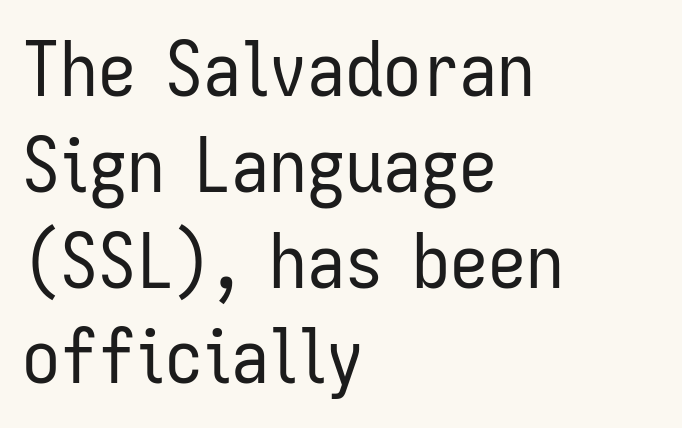
{"serif": "no", "italic": "no", "bold": "no", "weight": "regular", "width": "condensed", "stroke_contrast": "low", "x_height": "medium", "monospaced": "no", "underline": "no", "align": "left", "line_spacing": "normal", "line_spacing_ratio": 1.26, "letter_spacing": "normal", "letter_spacing_em": 0.0, "glyph_px": 76}
